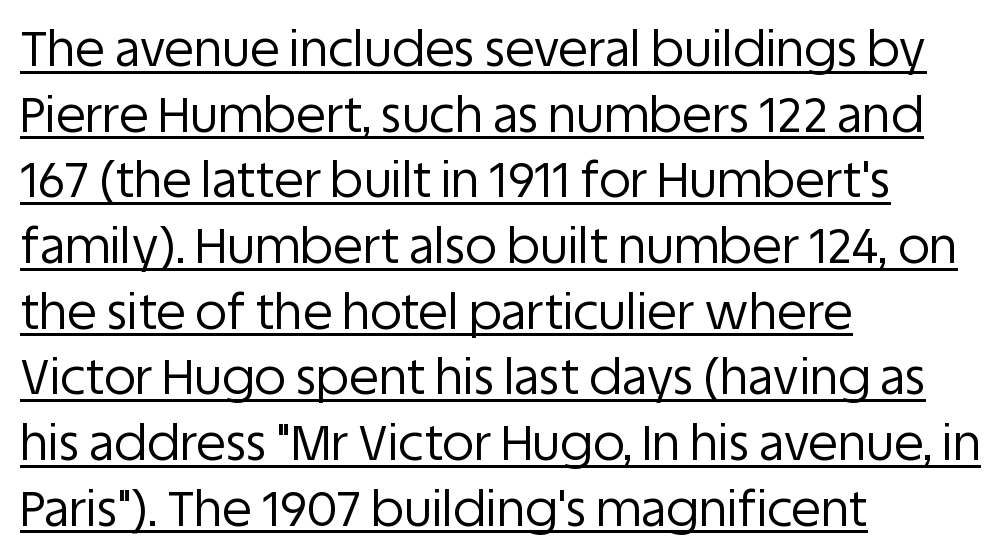
The image shows 49 px regular-weight sans-serif type, upright; set left-aligned, normal line spacing (1.34x), normal letter spacing, underlined; low stroke contrast and a large x-height.
